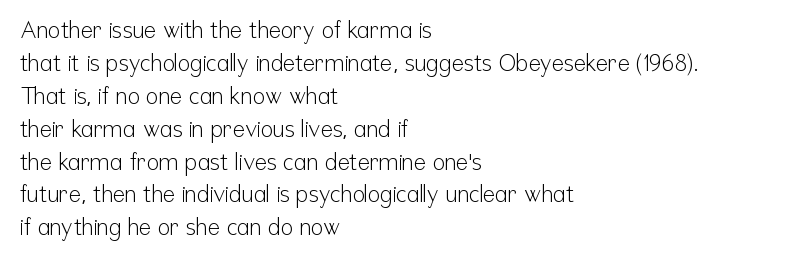
Honestly, the row spacing looks completely unremarkable. Caption: face not bold, strokes unweighted. Posture: vertical. This rendering features lettering with no underline. The setting favours the left margin, as ordinary paragraphs usually do.
